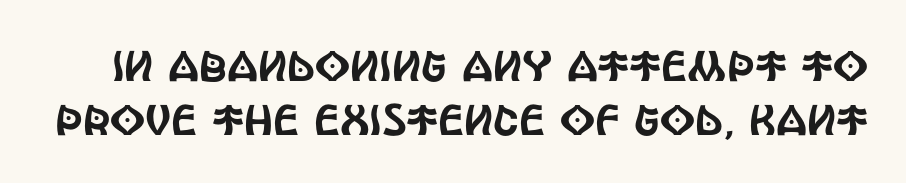
Q: Is the text italic (slanted)? A: No, it is upright.
Q: Is the typeface a serif or a sans-serif typeface? A: Sans-serif.
Q: Is the text underlined? A: No.
Q: Is the spacing between letters normal or unusually wide? A: Normal.
Q: Is the spacing between lines tight, normal or loose? A: Normal.
Q: Width (condensed, normal, or wide)? A: Condensed.
Q: x-height? A: Large.
Q: Monospaced? A: No.
